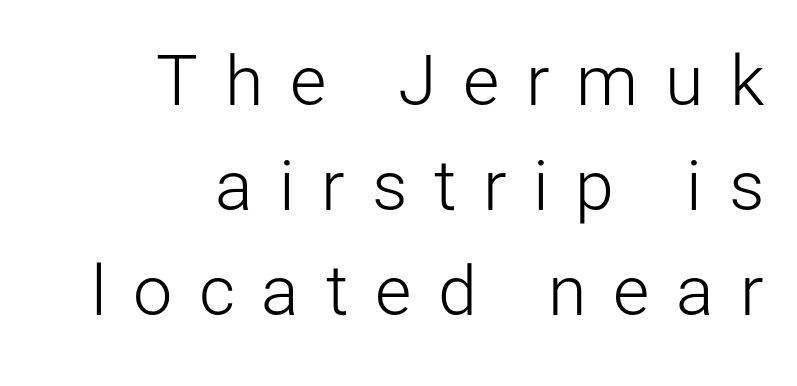
{"serif": "no", "italic": "no", "bold": "no", "weight": "light", "width": "normal", "stroke_contrast": "low", "x_height": "medium", "monospaced": "no", "underline": "no", "align": "right", "line_spacing": "normal", "line_spacing_ratio": 1.5, "letter_spacing": "wide", "letter_spacing_em": 0.38, "glyph_px": 70}
